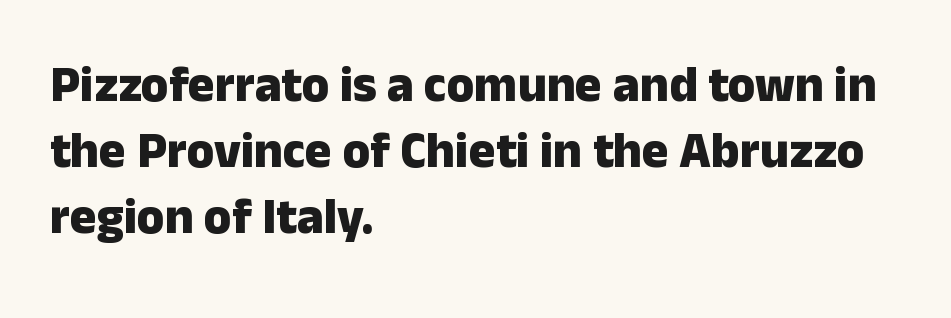
{"serif": "no", "italic": "no", "bold": "yes", "weight": "heavy", "width": "normal", "stroke_contrast": "low", "x_height": "medium", "monospaced": "no", "underline": "no", "align": "left", "line_spacing": "normal", "line_spacing_ratio": 1.32, "letter_spacing": "normal", "letter_spacing_em": 0.0, "glyph_px": 50}
